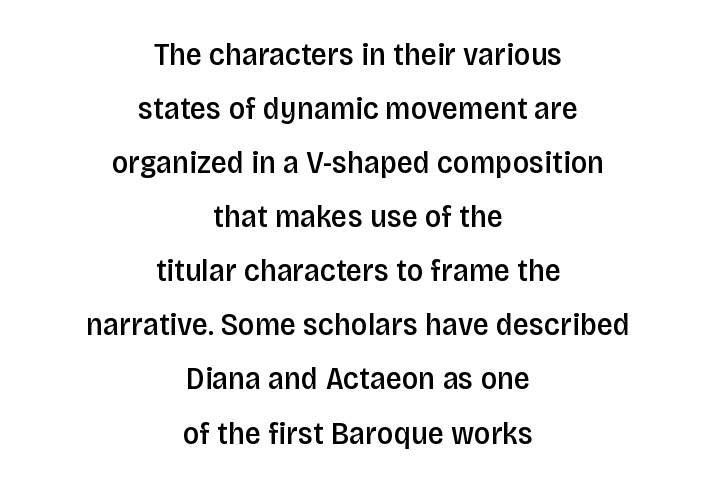
{"serif": "no", "italic": "no", "bold": "semi", "weight": "semibold", "width": "condensed", "stroke_contrast": "low", "x_height": "large", "monospaced": "no", "underline": "no", "align": "center", "line_spacing": "normal", "line_spacing_ratio": 1.69, "letter_spacing": "normal", "letter_spacing_em": 0.0, "glyph_px": 32}
